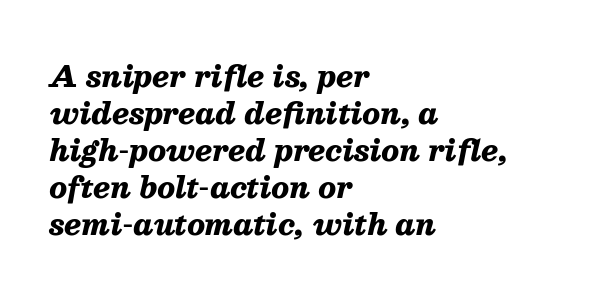
Rule under the text: the space is simply empty. Spacing verdict: proportional, widths tailored to each character. Spacing between characters is what you'd get straight out of the box. The text block is weighted toward the left margin, trailing off unevenly rightward.
